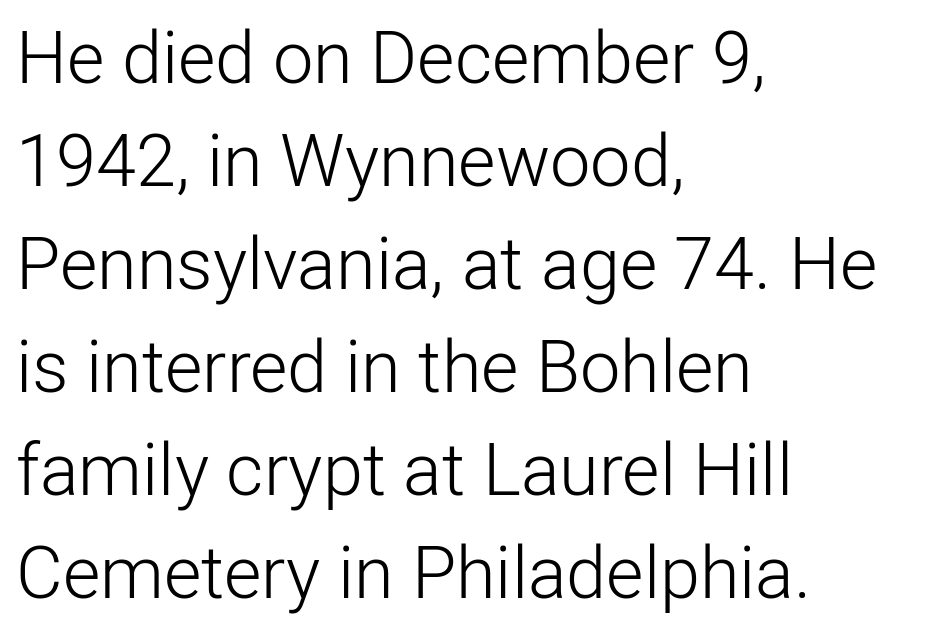
Q: Is the text bold? A: No.
Q: Is the text italic (slanted)? A: No, it is upright.
Q: Is the typeface a serif or a sans-serif typeface? A: Sans-serif.
Q: Is the text underlined? A: No.
Q: How is the paragraph aligned? A: Left-aligned.
Q: Is the spacing between letters normal or unusually wide? A: Normal.
Q: Is the spacing between lines tight, normal or loose? A: Normal.
Q: Width (condensed, normal, or wide)? A: Normal.
Q: Stroke contrast? A: Low.
Q: x-height? A: Medium.
Q: Monospaced? A: No.
